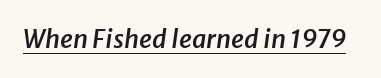
The image shows 25 px text type, italic (leaning right); set normal letter spacing, underlined.
